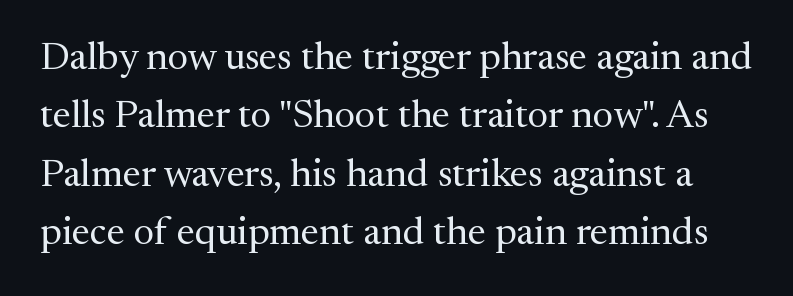
Upright lettering throughout. No chunkiness to these letters — they're not bold. Compared with typical body copy, the letter spacing here is the same. Proportional: the letters do not fall into vertical columns. Reading down the column, the eye jumps a familiar distance to each next line. Just letters on the line, the space beneath them empty.
